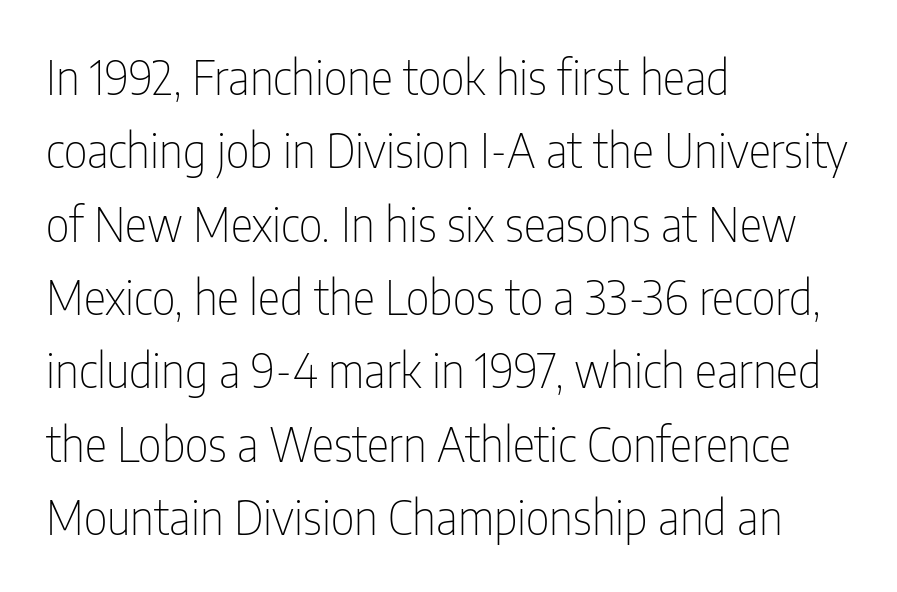
{"serif": "no", "italic": "no", "bold": "no", "weight": "thin", "width": "condensed", "stroke_contrast": "low", "x_height": "medium", "monospaced": "no", "underline": "no", "align": "left", "line_spacing": "normal", "line_spacing_ratio": 1.56, "letter_spacing": "normal", "letter_spacing_em": 0.0, "glyph_px": 47}
